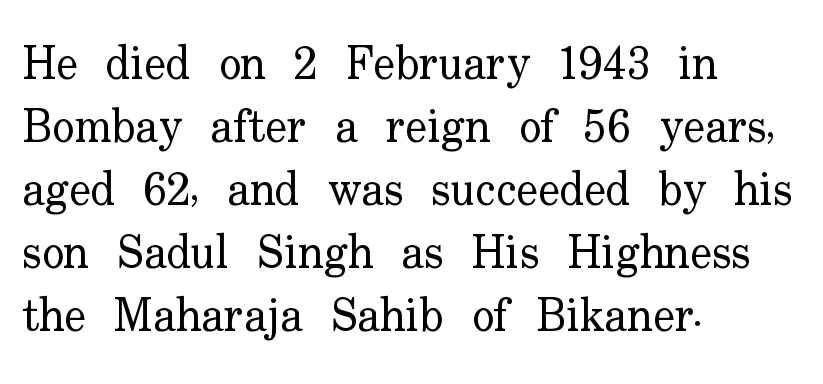
Q: Is the text bold? A: No.
Q: Is the text italic (slanted)? A: No, it is upright.
Q: Is the typeface a serif or a sans-serif typeface? A: Serif.
Q: Is the text underlined? A: No.
Q: How is the paragraph aligned? A: Left-aligned.
Q: Is the spacing between letters normal or unusually wide? A: Normal.
Q: Is the spacing between lines tight, normal or loose? A: Normal.
Q: Width (condensed, normal, or wide)? A: Normal.
Q: Stroke contrast? A: Low.
Q: x-height? A: Small.
Q: Monospaced? A: No.
